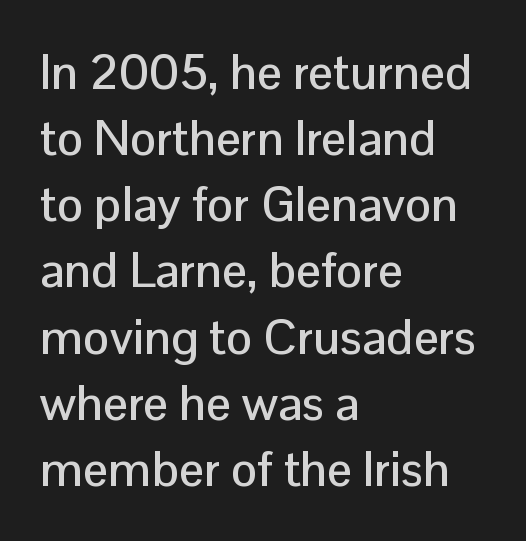
{"serif": "no", "italic": "no", "width": "normal", "stroke_contrast": "low", "x_height": "medium", "monospaced": "no", "underline": "no", "align": "left", "line_spacing": "normal", "line_spacing_ratio": 1.35, "letter_spacing": "normal", "letter_spacing_em": 0.0, "glyph_px": 49}
